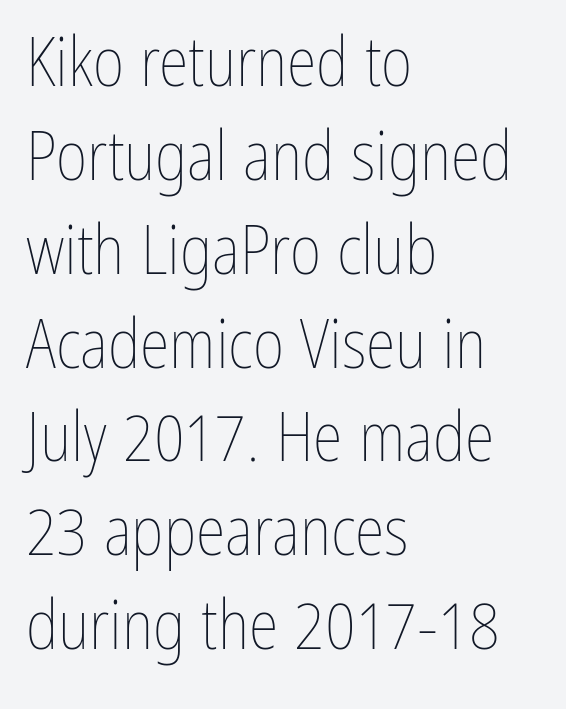
The image shows 68 px thin, condensed type, upright; set left-aligned, normal line spacing (1.38x), normal letter spacing, not underlined; low stroke contrast and a medium x-height.
